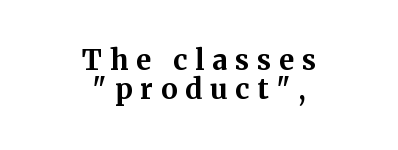
{"serif": "yes", "italic": "no", "bold": "yes", "weight": "bold", "width": "normal", "stroke_contrast": "medium", "x_height": "medium", "monospaced": "no", "underline": "no", "align": "center", "line_spacing": "tight", "line_spacing_ratio": 1.04, "letter_spacing": "wide", "letter_spacing_em": 0.28, "glyph_px": 28}
